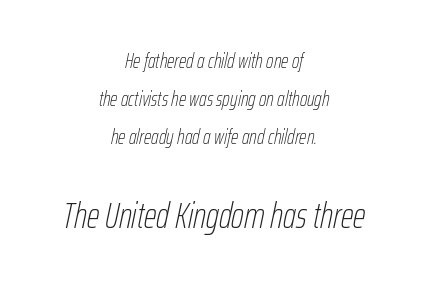
The image shows 36 px thin, condensed type, italic (leaning right); set centered, line spacing 1.81x, normal letter spacing, not underlined; the second (bottom) block is 1.71x larger; low stroke contrast and a medium x-height.
